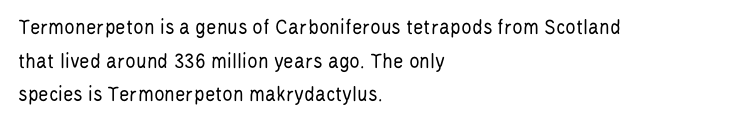
{"italic": "no", "bold": "no", "underline": "no", "align": "left", "line_spacing": "normal", "line_spacing_ratio": 1.53, "letter_spacing": "normal", "letter_spacing_em": 0.0, "glyph_px": 22}
